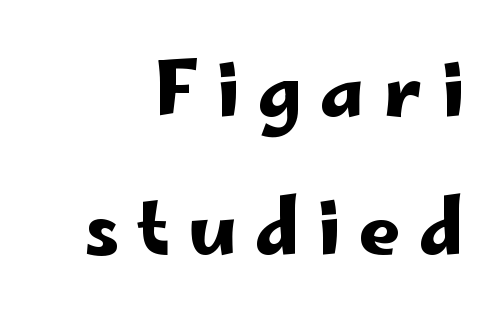
The image shows 74 px wide sans-serif type, upright; set right-aligned, line spacing 1.86x, unusually wide letter spacing (+0.24 em), not underlined; low stroke contrast and a small x-height.
